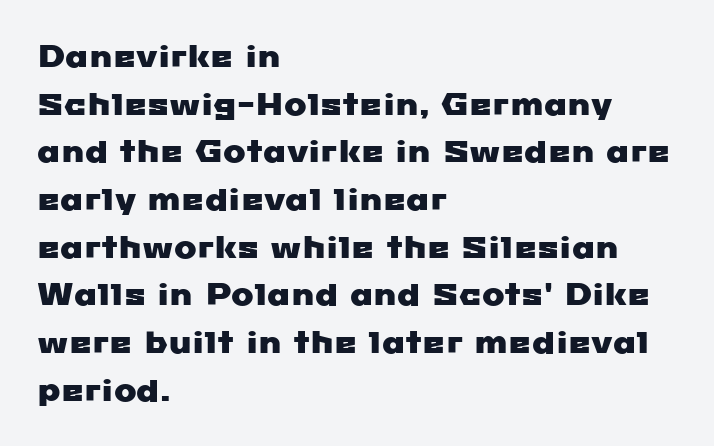
The image shows 30 px wide sans-serif type; set left-aligned, normal line spacing (1.59x), normal letter spacing, not underlined; low stroke contrast and a medium x-height.
